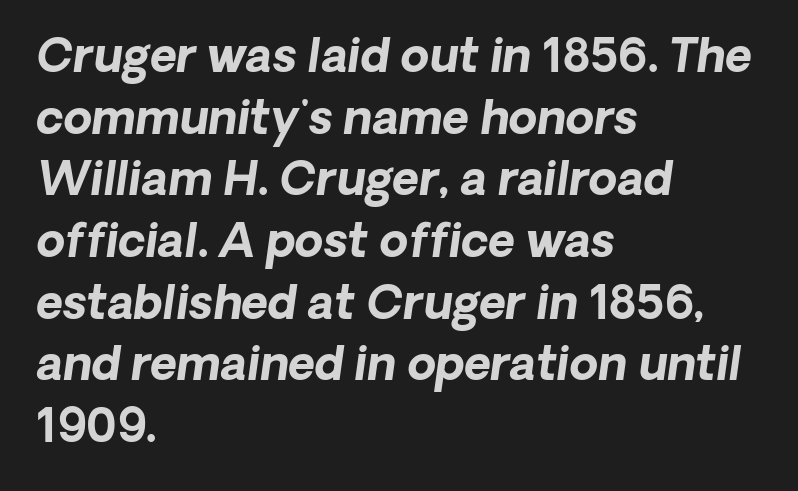
Q: Is the text bold? A: Yes.
Q: Is the text italic (slanted)? A: Yes, it leans right by about 8 degrees.
Q: Is the text underlined? A: No.
Q: How is the paragraph aligned? A: Left-aligned.
Q: Is the spacing between letters normal or unusually wide? A: Normal.
Q: Is the spacing between lines tight, normal or loose? A: Normal.
Q: Width (condensed, normal, or wide)? A: Normal.
Q: Stroke contrast? A: Low.
Q: x-height? A: Medium.
Q: Monospaced? A: No.
